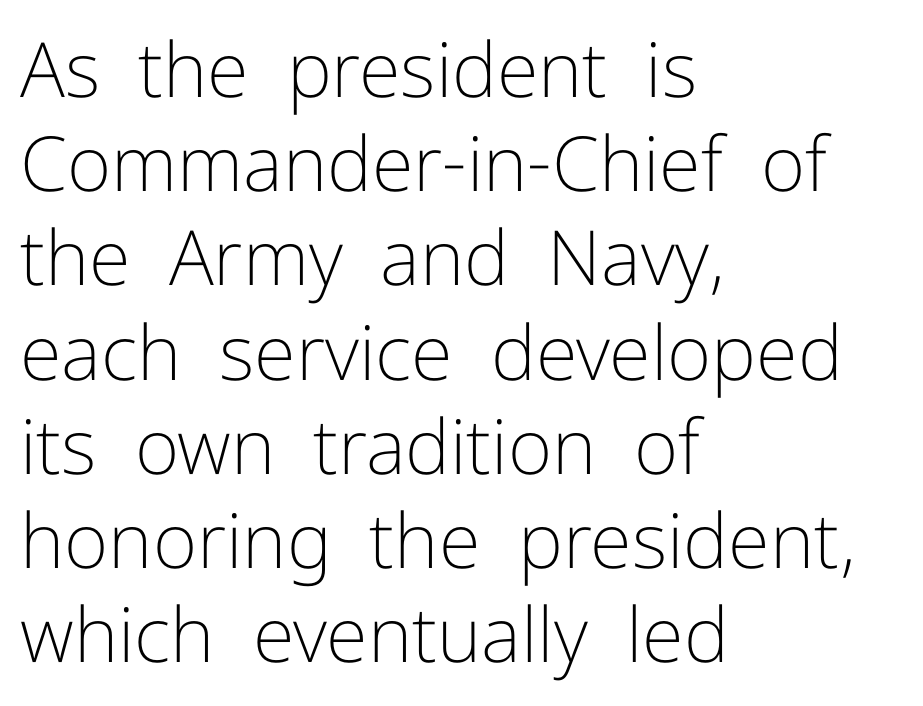
{"serif": "no", "italic": "no", "bold": "no", "weight": "light", "width": "normal", "stroke_contrast": "low", "x_height": "medium", "monospaced": "no", "underline": "no", "align": "left", "line_spacing_ratio": 1.24, "letter_spacing": "normal", "letter_spacing_em": 0.0, "glyph_px": 76}
